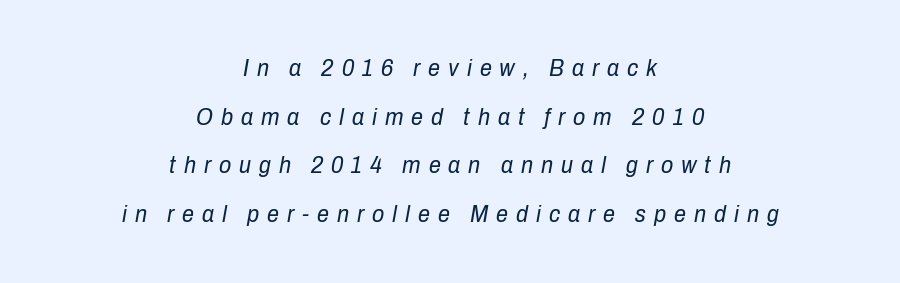
Q: Is the text bold? A: No.
Q: Is the text italic (slanted)? A: Yes, it leans right by about 10 degrees.
Q: Is the text underlined? A: No.
Q: How is the paragraph aligned? A: Centered.
Q: Is the spacing between letters normal or unusually wide? A: Unusually wide.
Q: Is the spacing between lines tight, normal or loose? A: Loose.
